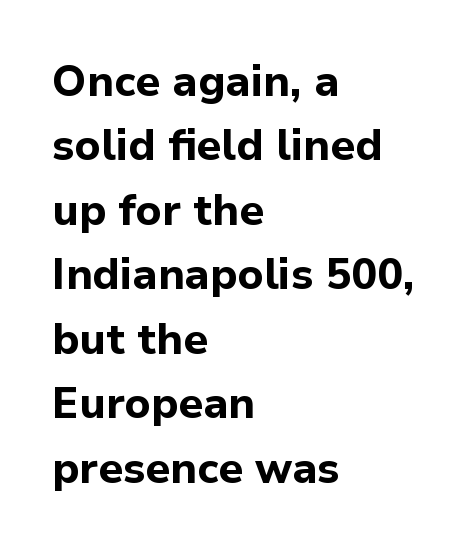
Note: no serifs on the glyphs. Rows of type keep a routine distance in the vertical direction. Every stem runs plumb, perpendicular to the baseline. The sample has been set heavy, in full bold. Underlining? Definitely not there. Here the designer chose a conventional face with non-uniform glyph widths.
